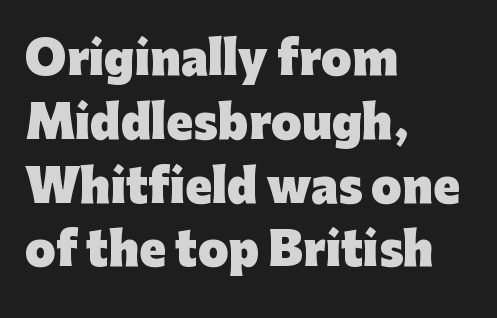
The image shows 44 px heavy sans-serif type, upright; set left-aligned, normal line spacing (1.45x), normal letter spacing, not underlined; low stroke contrast and a medium x-height.
